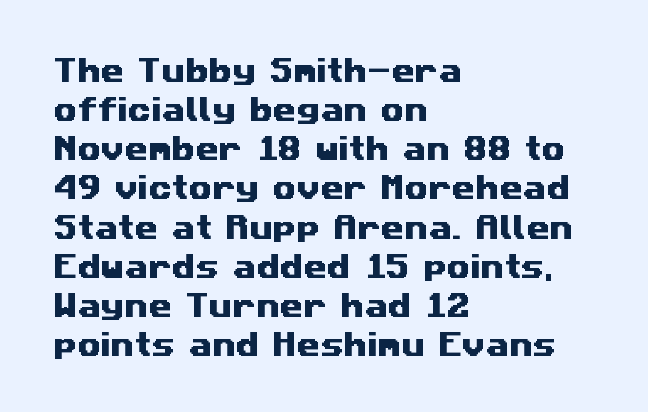
Q: Is the text underlined? A: No.
Q: How is the paragraph aligned? A: Left-aligned.
Q: Is the spacing between letters normal or unusually wide? A: Normal.
Q: Is the spacing between lines tight, normal or loose? A: Normal.
